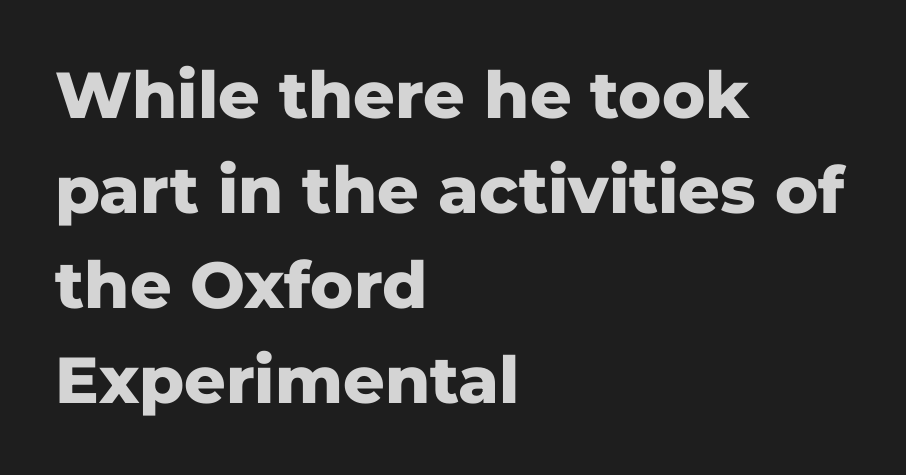
The image shows 65 px heavy sans-serif type, upright; set left-aligned, normal line spacing (1.46x), normal letter spacing, not underlined; low stroke contrast and a medium x-height.
